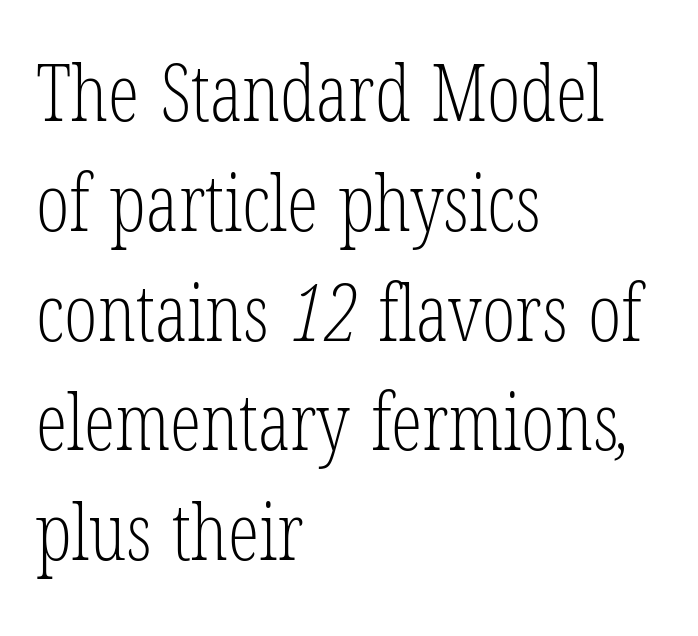
The leading is moderate, giving the passage an even texture. The typeface chosen for these lines features serifs. The gap between lines stays unmarked. The face looks like a standard text weight, possibly lighter. There is no visible air inserted between adjacent glyphs.
